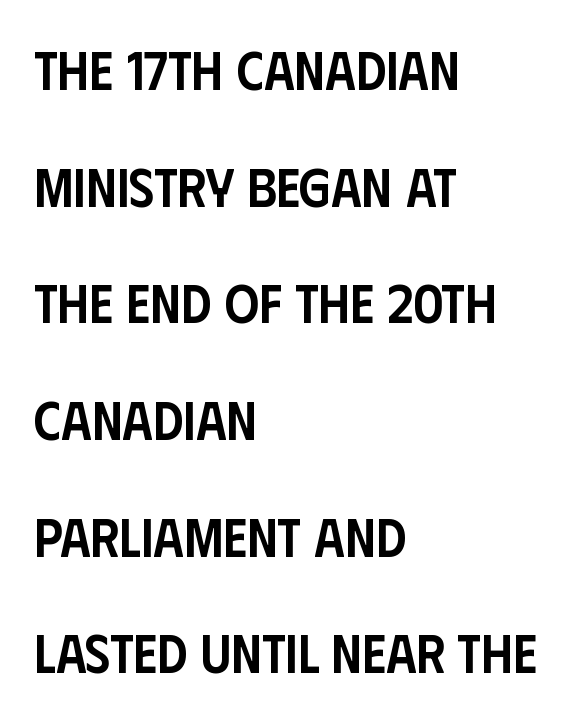
{"serif": "no", "italic": "no", "bold": "semi", "weight": "semibold", "width": "condensed", "stroke_contrast": "low", "x_height": "large", "monospaced": "no", "underline": "no", "align": "left", "line_spacing": "loose", "line_spacing_ratio": 2.16, "letter_spacing": "normal", "letter_spacing_em": 0.0, "glyph_px": 54}
